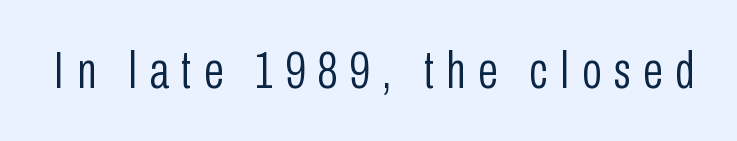
{"serif": "no", "italic": "no", "bold": "no", "weight": "light", "width": "condensed", "stroke_contrast": "low", "x_height": "medium", "monospaced": "no", "underline": "no", "letter_spacing": "wide", "letter_spacing_em": 0.24, "glyph_px": 52}
